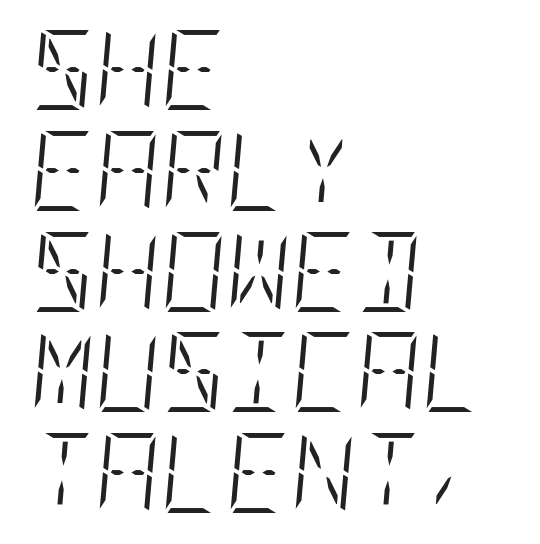
{"italic": "yes", "lean": "right", "slant_degrees": 5, "bold": "no", "weight": "light", "width": "condensed", "stroke_contrast": "low", "x_height": "large", "underline": "no", "align": "left", "line_spacing": "normal", "line_spacing_ratio": 1.26, "letter_spacing": "normal", "letter_spacing_em": 0.0, "glyph_px": 80}
